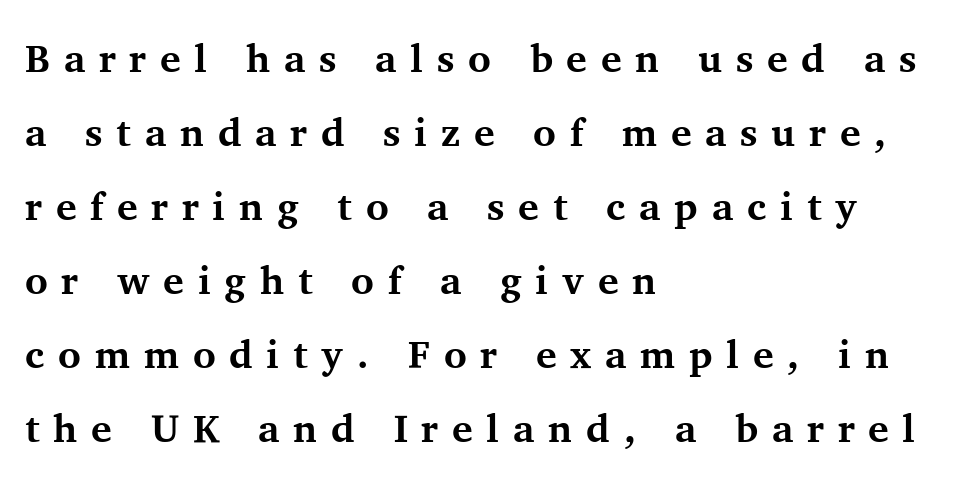
The image shows 39 px bold serif type, upright; set left-aligned, loose line spacing (1.9x), unusually wide letter spacing (+0.35 em), not underlined; medium stroke contrast and a medium x-height.
